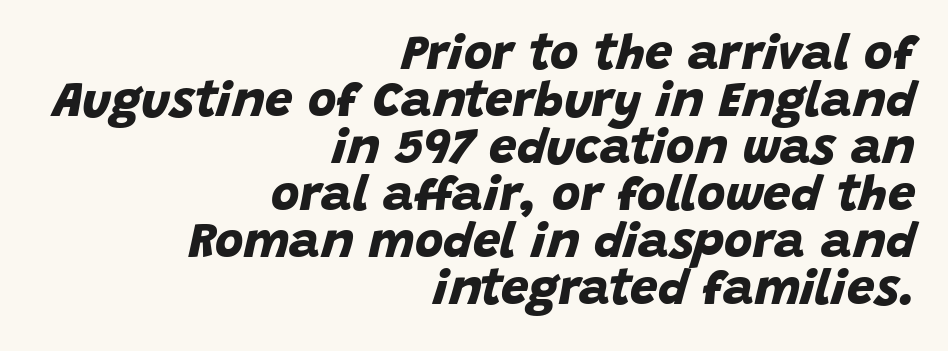
{"serif": "no", "bold": "yes", "weight": "bold", "width": "normal", "stroke_contrast": "low", "x_height": "large", "monospaced": "no", "underline": "no", "align": "right", "line_spacing": "tight", "line_spacing_ratio": 0.96, "letter_spacing": "normal", "letter_spacing_em": 0.0, "glyph_px": 49}
